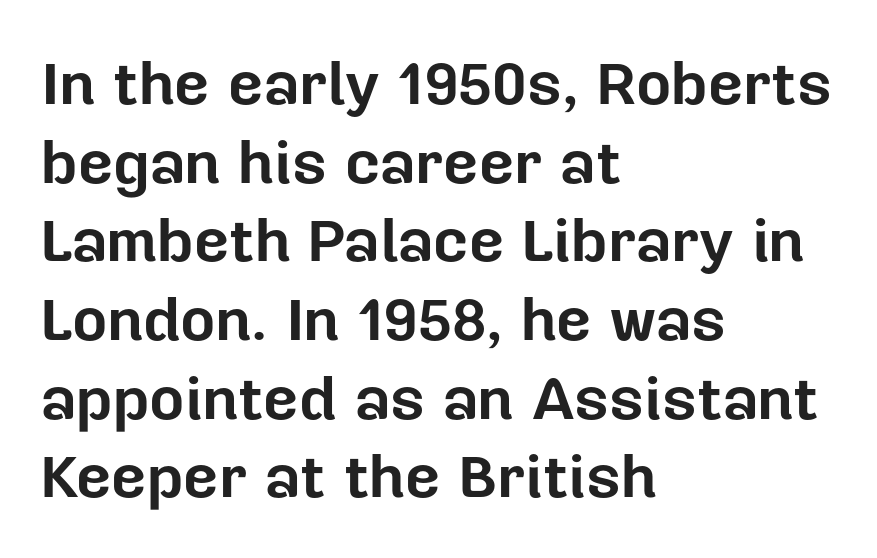
The image shows 61 px bold sans-serif type, upright; set left-aligned, normal line spacing (1.29x), normal letter spacing, not underlined; low stroke contrast and a medium x-height.
